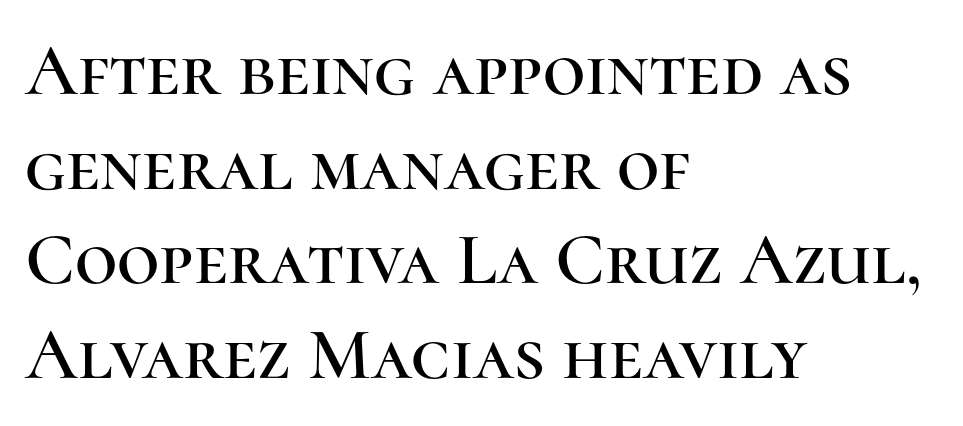
Q: Is the text italic (slanted)? A: No, it is upright.
Q: Is the typeface a serif or a sans-serif typeface? A: Serif.
Q: Is the text underlined? A: No.
Q: How is the paragraph aligned? A: Left-aligned.
Q: Is the spacing between letters normal or unusually wide? A: Normal.
Q: Is the spacing between lines tight, normal or loose? A: Normal.
Q: Width (condensed, normal, or wide)? A: Normal.
Q: Stroke contrast? A: High.
Q: x-height? A: Medium.
Q: Monospaced? A: No.
